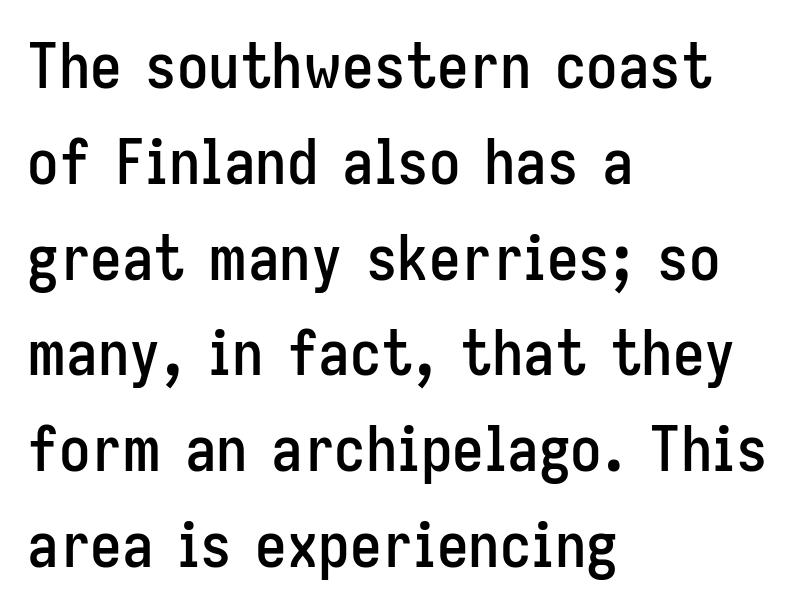
A typesetter would call this proportional, since set widths differ per character. Line starts are locked; line ends wander. Look at the bottom of the vertical strokes: they stop flat, with no serifs. A typesetter would mark this as roman, not italic. Underlining? Definitely not there.
